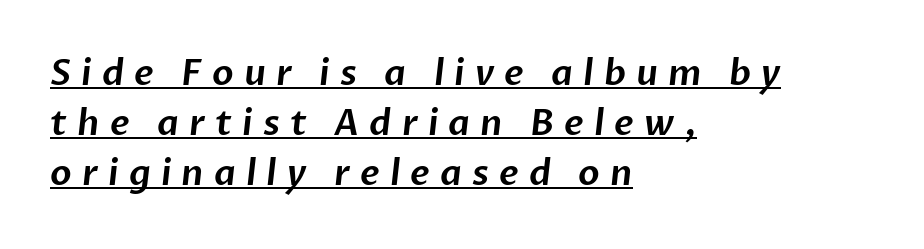
The leading is moderate, giving the passage an even texture. Teacher's note: observe the even left margin — that is flush-left alignment. Compared with undecorated copy, this sample adds a rule below the words. Is this a fixed-width face? No — the glyphs have proportional, varying widths.
